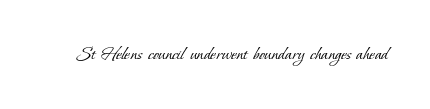
The image shows 21 px text type; set normal letter spacing, not underlined.
